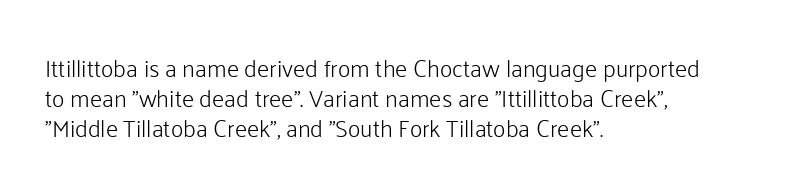
Q: Is the text bold? A: No.
Q: Is the text italic (slanted)? A: No, it is upright.
Q: Is the text underlined? A: No.
Q: How is the paragraph aligned? A: Left-aligned.
Q: Is the spacing between letters normal or unusually wide? A: Normal.
Q: Is the spacing between lines tight, normal or loose? A: Normal.
